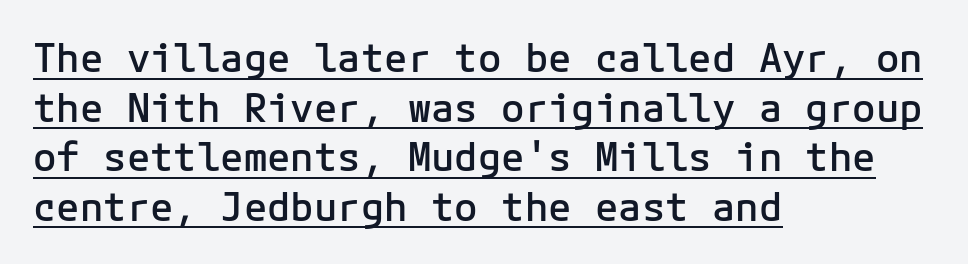
Is this a sans? Yes — the strokes have no serifs. Caption: multi-line text, flush left, ragged right. A typesetter would call this zero additional tracking. These lines carry some extra weight — a demibold, not a full bold. The font's upright variant was chosen for this text. The line-height multiplier appears to be the usual default.
